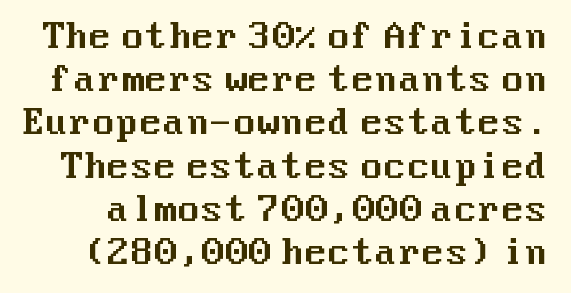
Underlining? Definitely not there. This rendering employs a face without finishing strokes, i.e., a sans-serif. This sample uses plain, unmodified letter spacing. A normal amount of white space separates one row of letters from the next.
